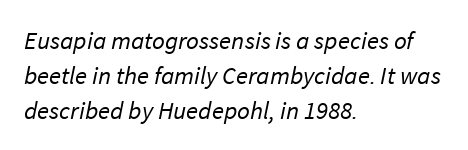
Q: Is the text bold? A: No.
Q: Is the text underlined? A: No.
Q: How is the paragraph aligned? A: Left-aligned.
Q: Is the spacing between letters normal or unusually wide? A: Normal.
Q: Is the spacing between lines tight, normal or loose? A: Normal.
